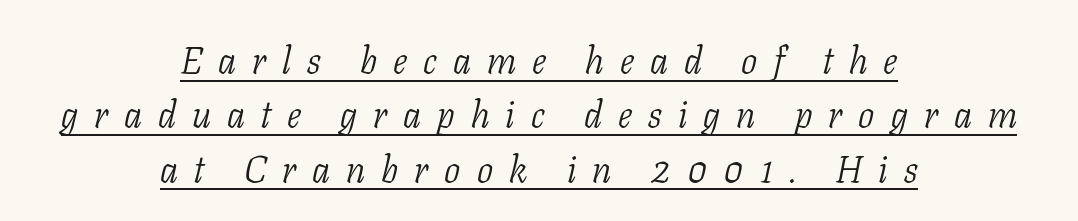
Q: Is the text bold? A: No.
Q: Is the text italic (slanted)? A: Yes, it leans right by about 11 degrees.
Q: Is the typeface a serif or a sans-serif typeface? A: Serif.
Q: Is the text underlined? A: Yes.
Q: How is the paragraph aligned? A: Centered.
Q: Is the spacing between letters normal or unusually wide? A: Unusually wide.
Q: Is the spacing between lines tight, normal or loose? A: Normal.
Q: Width (condensed, normal, or wide)? A: Condensed.
Q: Stroke contrast? A: Low.
Q: x-height? A: Medium.
Q: Monospaced? A: No.
